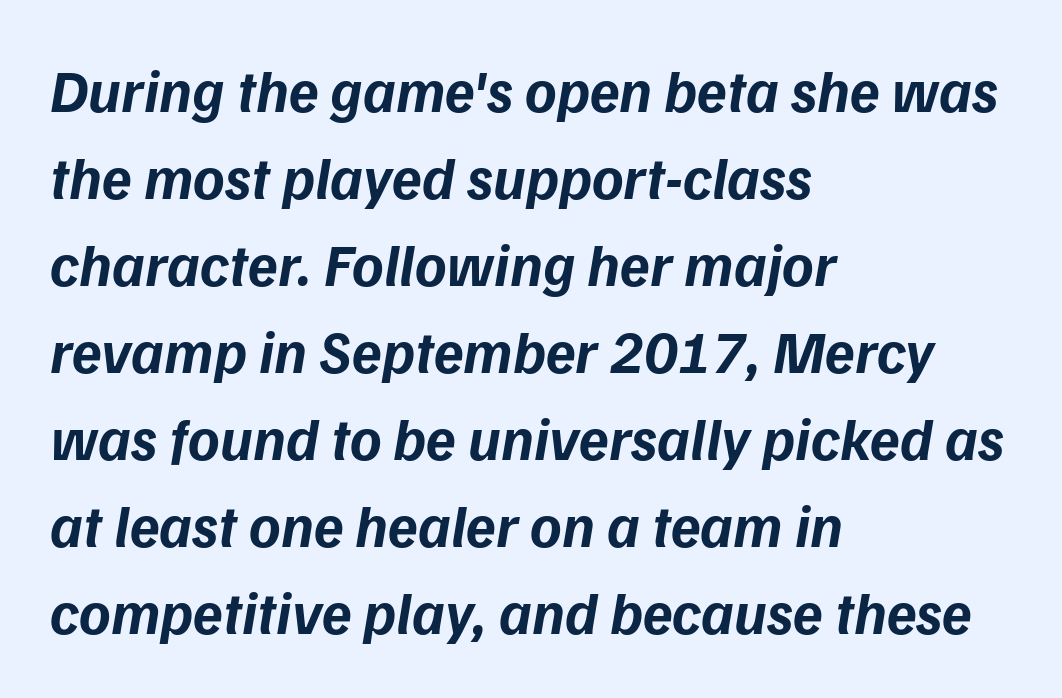
The glyphs look as if they've been sheared to an angle. Decoration check: the copy has no underline. Note the varied advance widths — an 'i' is clearly narrower than an 'm'. The passage is arranged the way most books set body copy — flush left. In terms of leading, this rendering sits right in the middle. Short note: letters normally spaced.
